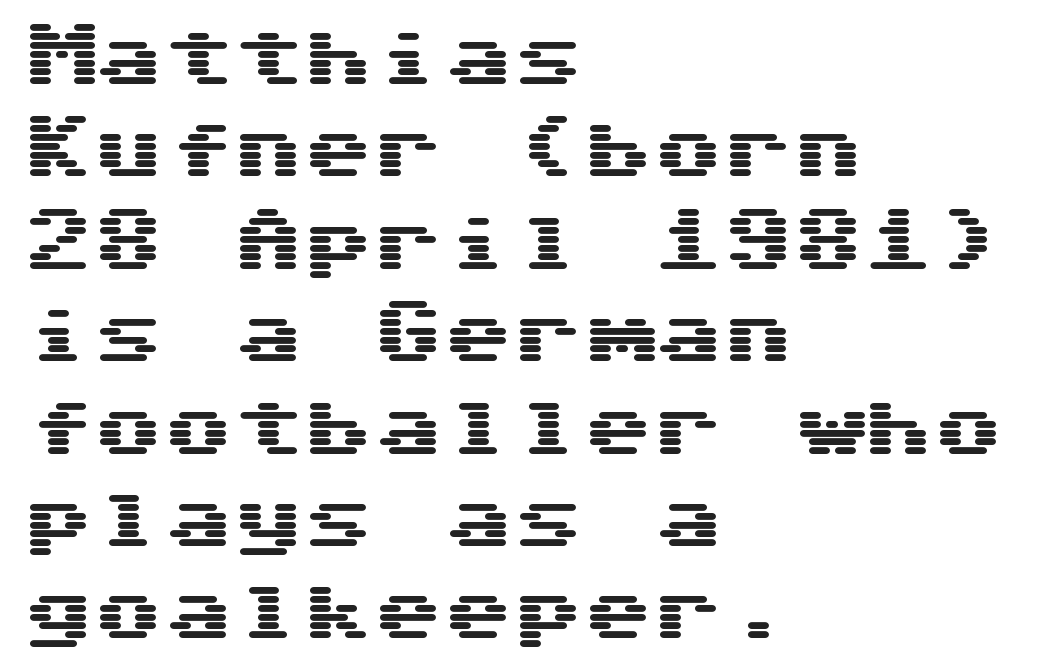
The image shows 70 px wide sans-serif type, upright; set left-aligned, normal line spacing (1.32x), normal letter spacing, not underlined; medium stroke contrast and a medium x-height.
